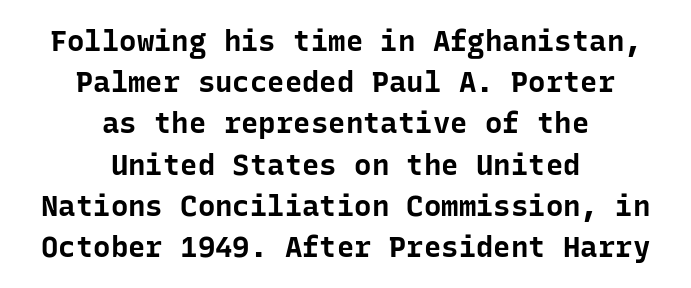
The image shows 29 px bold sans-serif type, upright, monospaced; set centered, normal line spacing (1.42x), normal letter spacing, not underlined; low stroke contrast and a medium x-height.
